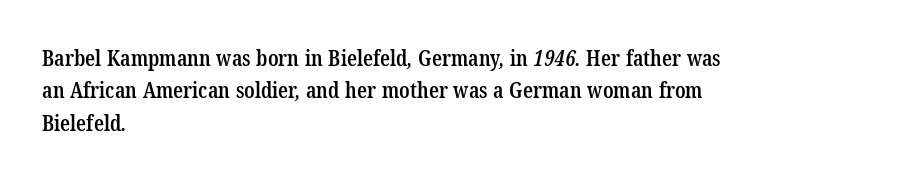
The image shows 22 px text type; set left-aligned, normal line spacing (1.47x), normal letter spacing, not underlined.
